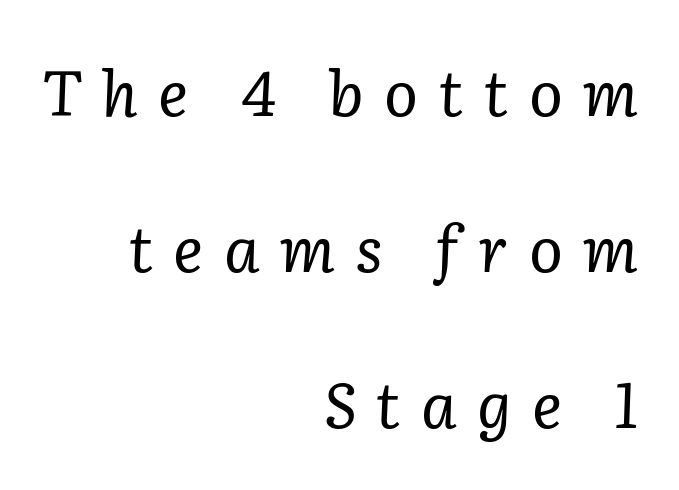
Horizontal bands of white between lines are thick stripes. This sample uses a serif face. Unmarked baselines from the first word to the last. You could only call the tracking loose — the letters float apart. A typesetter would call this proportional, since set widths differ per character.
